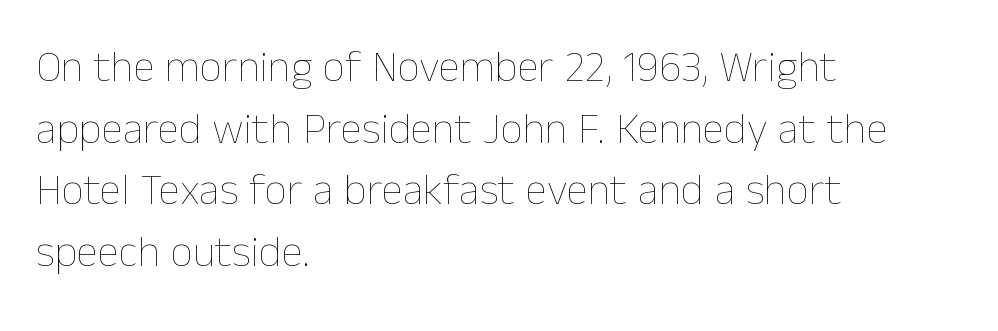
The image shows 44 px thin type, upright; set left-aligned, normal line spacing (1.4x), normal letter spacing, not underlined; low stroke contrast and a medium x-height.
